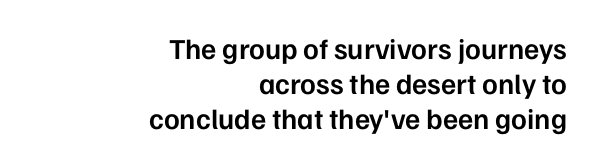
The image shows 29 px semibold sans-serif type, upright; set right-aligned, line spacing 1.2x, normal letter spacing, not underlined; low stroke contrast and a medium x-height.
